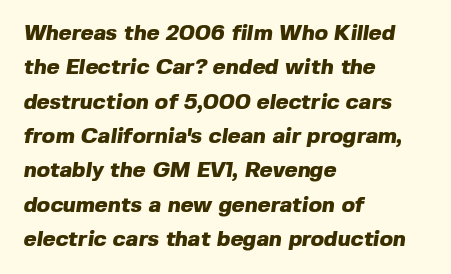
{"bold": "yes", "underline": "no", "align": "left", "line_spacing": "normal", "line_spacing_ratio": 1.56, "letter_spacing": "normal", "letter_spacing_em": 0.0, "glyph_px": 22}
